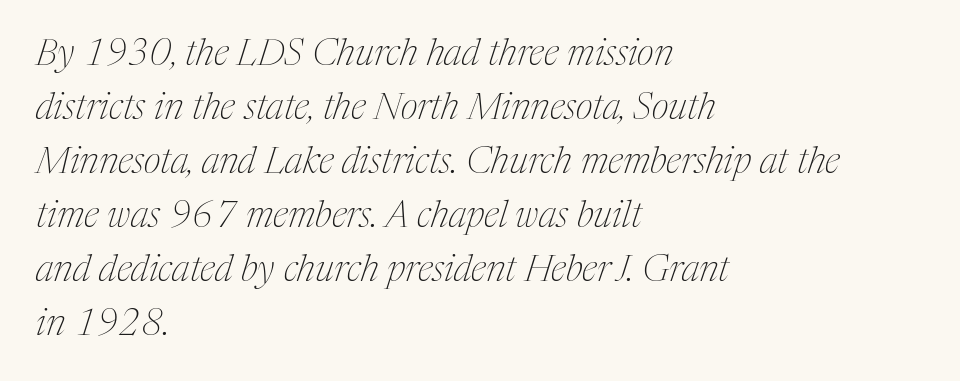
{"serif": "yes", "italic": "yes", "lean": "right", "slant_degrees": 17, "bold": "no", "weight": "thin", "width": "condensed", "stroke_contrast": "medium", "x_height": "medium", "monospaced": "no", "underline": "no", "align": "left", "line_spacing": "normal", "line_spacing_ratio": 1.46, "letter_spacing": "normal", "letter_spacing_em": 0.0, "glyph_px": 37}
